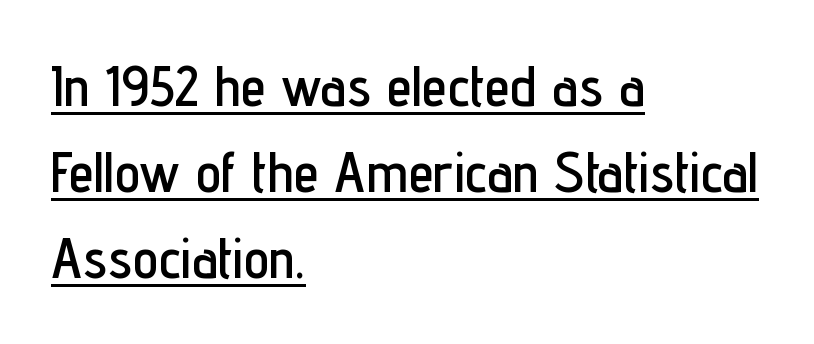
Summary of vertical rhythm: regular, with standard interline spacing. In designer terms, the underline attribute is active on this setting. Here the designer chose a conventional face with non-uniform glyph widths. Quick note: not italic, upright.
